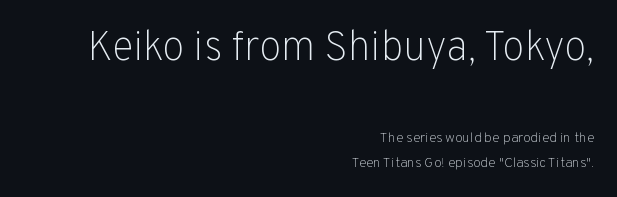
{"serif": "no", "italic": "no", "bold": "no", "weight": "light", "width": "normal", "stroke_contrast": "low", "x_height": "medium", "monospaced": "no", "underline": "no", "align": "right", "line_spacing_ratio": 1.79, "letter_spacing": "normal", "letter_spacing_em": 0.0, "larger_block": "first", "size_ratio": 2.93, "glyph_px": 41}
